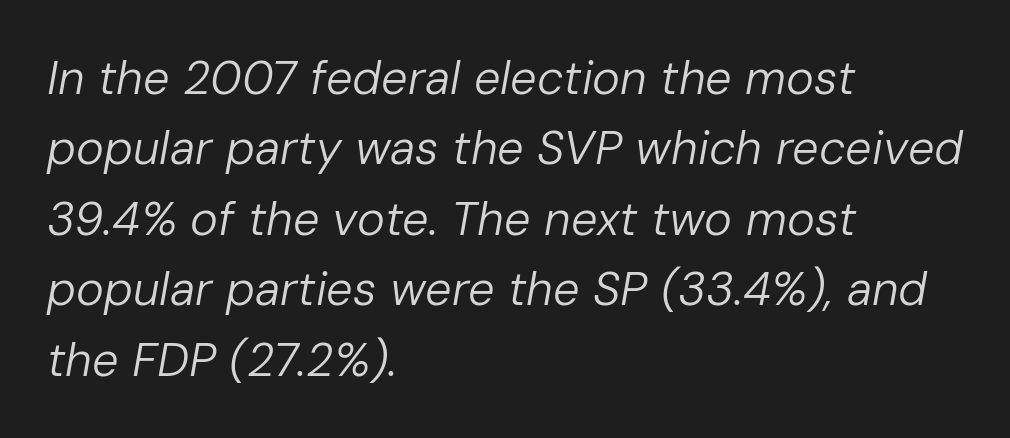
Q: Is the text bold? A: No.
Q: Is the text italic (slanted)? A: Yes, it leans right by about 10 degrees.
Q: Is the text underlined? A: No.
Q: How is the paragraph aligned? A: Left-aligned.
Q: Is the spacing between letters normal or unusually wide? A: Normal.
Q: Is the spacing between lines tight, normal or loose? A: Normal.
Q: Width (condensed, normal, or wide)? A: Normal.
Q: Stroke contrast? A: Low.
Q: x-height? A: Medium.
Q: Monospaced? A: No.
